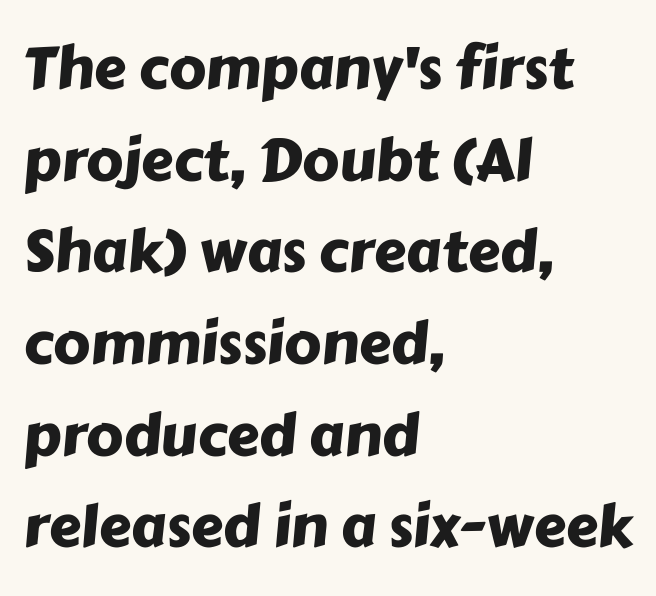
Where is the straight margin? On the left. This sample has the flowing, uneven cadence of proportional lettering. The passage shown stacks its lines at a standard gap. Honestly, there is no underline to notice here at all.
